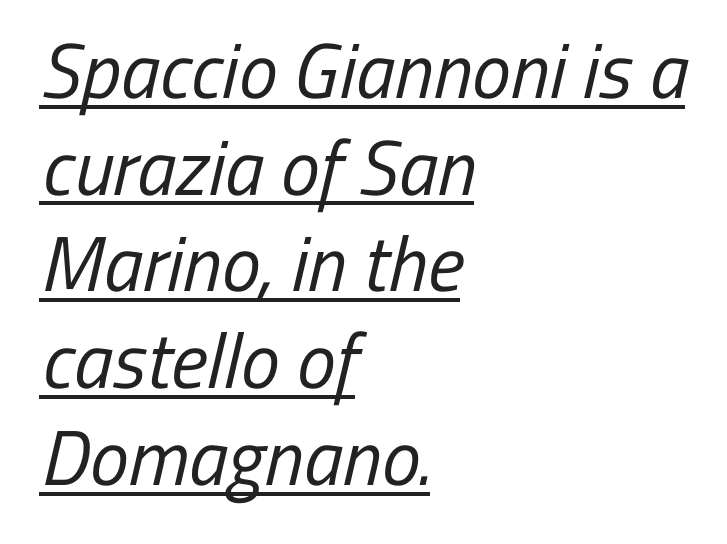
The image shows 78 px regular-weight, condensed sans-serif type; set left-aligned, line spacing 1.24x, normal letter spacing, underlined; low stroke contrast and a medium x-height.
